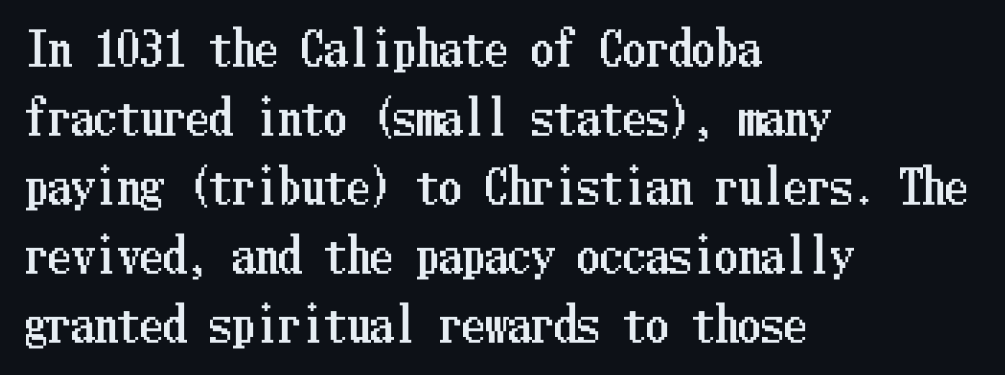
Q: Is the text italic (slanted)? A: No, it is upright.
Q: Is the text underlined? A: No.
Q: How is the paragraph aligned? A: Left-aligned.
Q: Is the spacing between letters normal or unusually wide? A: Normal.
Q: Is the spacing between lines tight, normal or loose? A: Normal.
Q: Width (condensed, normal, or wide)? A: Condensed.
Q: Stroke contrast? A: Low.
Q: x-height? A: Medium.
